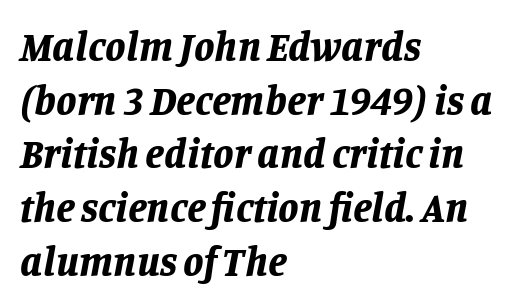
The image shows 41 px bold type, italic (leaning right); set left-aligned, normal line spacing (1.31x), normal letter spacing, not underlined; low stroke contrast and a large x-height.
